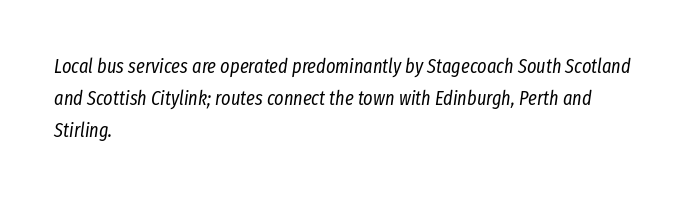
Q: Is the text bold? A: No.
Q: Is the text italic (slanted)? A: Yes, it leans right by about 8 degrees.
Q: Is the text underlined? A: No.
Q: How is the paragraph aligned? A: Left-aligned.
Q: Is the spacing between letters normal or unusually wide? A: Normal.
Q: Is the spacing between lines tight, normal or loose? A: Normal.
